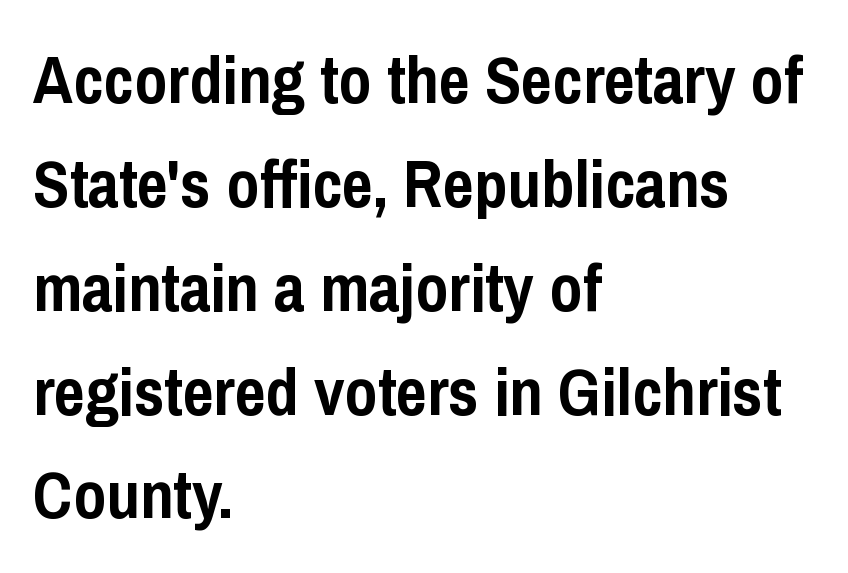
{"serif": "no", "italic": "no", "bold": "yes", "weight": "semibold", "width": "condensed", "stroke_contrast": "low", "x_height": "medium", "monospaced": "no", "underline": "no", "align": "left", "line_spacing": "normal", "line_spacing_ratio": 1.55, "letter_spacing": "normal", "letter_spacing_em": 0.0, "glyph_px": 67}
